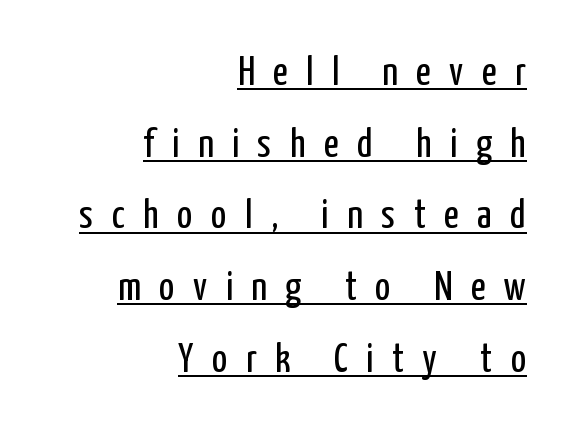
{"serif": "no", "italic": "no", "bold": "no", "weight": "regular", "width": "condensed", "stroke_contrast": "low", "x_height": "medium", "monospaced": "no", "underline": "yes", "align": "right", "line_spacing_ratio": 1.75, "letter_spacing": "wide", "letter_spacing_em": 0.45, "glyph_px": 41}
